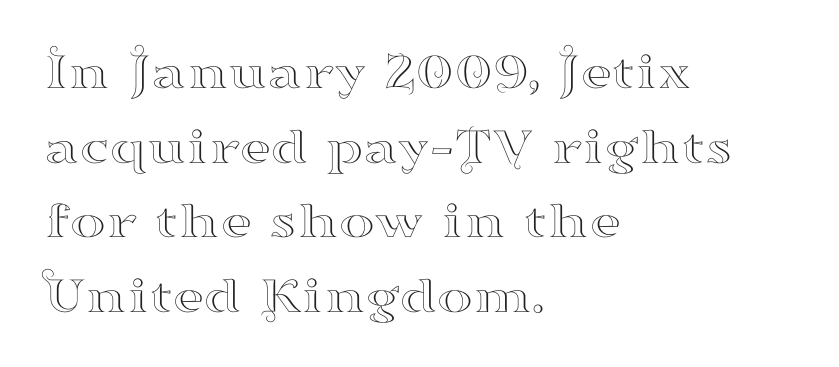
Every character sits straight up, as roman type does. Inter-character spacing is left at the font's built-in metrics. Honestly, there is no underline to notice here at all. Baseline-to-baseline distance is the conventional proportion of letter height.
